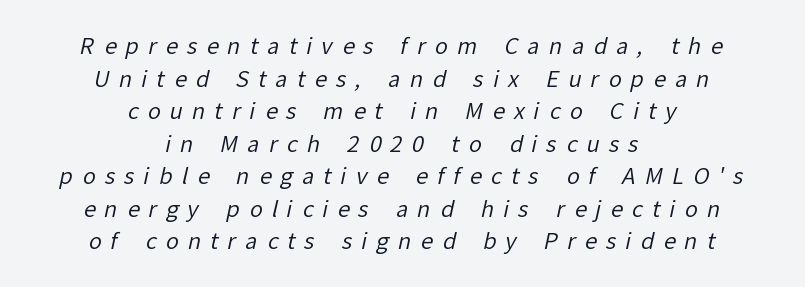
The image shows 22 px text type; set centered, normal line spacing (1.48x), unusually wide letter spacing (+0.42 em), not underlined.
